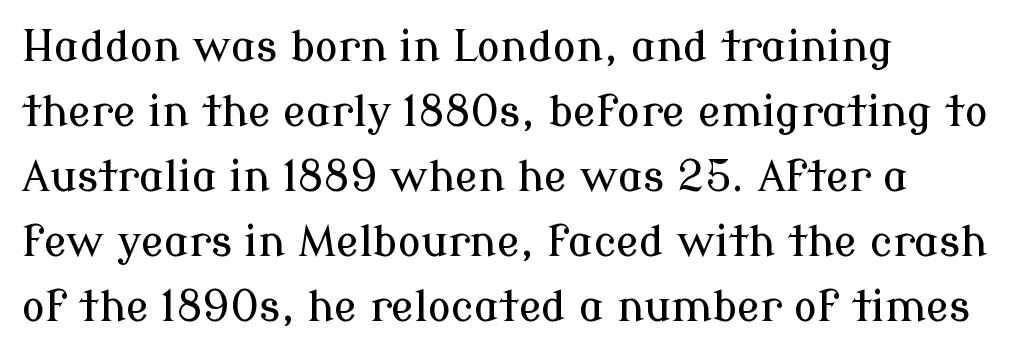
The setting favours the left margin, as ordinary paragraphs usually do. Whoever set this chose a conventional vertical rhythm. In terms of letterspacing, this is plain default setting. Little horizontal feet cap the strokes, marking this as serif type. This rendering features lettering with no underline.
